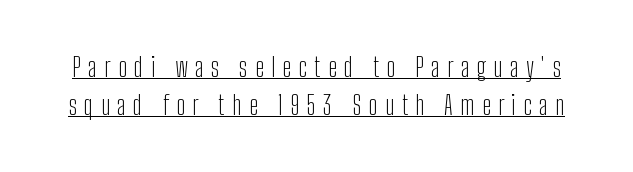
{"italic": "no", "bold": "no", "underline": "yes", "line_spacing": "normal", "line_spacing_ratio": 1.41, "letter_spacing": "wide", "letter_spacing_em": 0.27, "glyph_px": 27}
